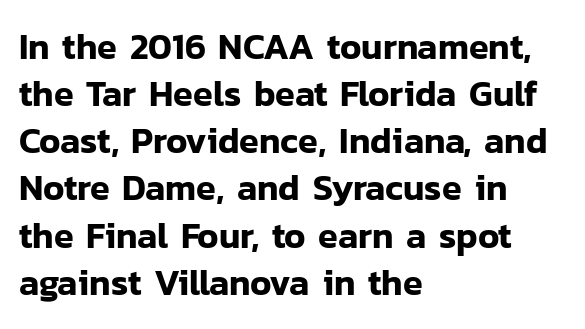
{"serif": "no", "italic": "no", "width": "normal", "stroke_contrast": "low", "x_height": "medium", "monospaced": "no", "underline": "no", "align": "left", "line_spacing": "normal", "line_spacing_ratio": 1.31, "letter_spacing": "normal", "letter_spacing_em": 0.0, "glyph_px": 36}
